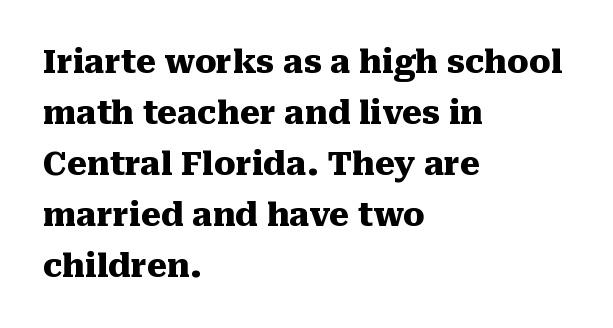
Q: Is the text bold? A: Yes.
Q: Is the text italic (slanted)? A: No, it is upright.
Q: Is the typeface a serif or a sans-serif typeface? A: Serif.
Q: Is the text underlined? A: No.
Q: How is the paragraph aligned? A: Left-aligned.
Q: Is the spacing between letters normal or unusually wide? A: Normal.
Q: Is the spacing between lines tight, normal or loose? A: Normal.
Q: Width (condensed, normal, or wide)? A: Normal.
Q: Stroke contrast? A: Medium.
Q: x-height? A: Medium.
Q: Monospaced? A: No.
